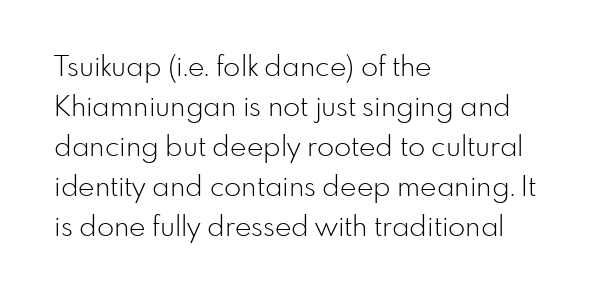
{"serif": "no", "italic": "no", "bold": "no", "weight": "light", "width": "normal", "stroke_contrast": "low", "x_height": "small", "monospaced": "no", "underline": "no", "align": "left", "line_spacing": "normal", "line_spacing_ratio": 1.43, "letter_spacing": "normal", "letter_spacing_em": 0.0, "glyph_px": 28}
